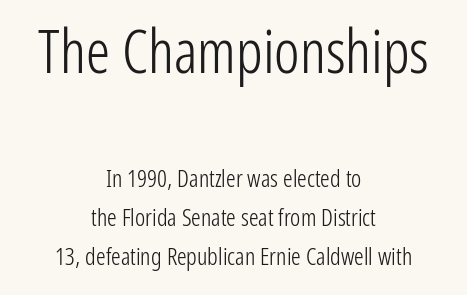
{"serif": "no", "italic": "no", "bold": "no", "weight": "light", "width": "condensed", "stroke_contrast": "low", "x_height": "medium", "monospaced": "no", "underline": "no", "align": "center", "line_spacing": "normal", "line_spacing_ratio": 1.63, "letter_spacing": "normal", "letter_spacing_em": 0.0, "larger_block": "first", "size_ratio": 2.5, "glyph_px": 60}
